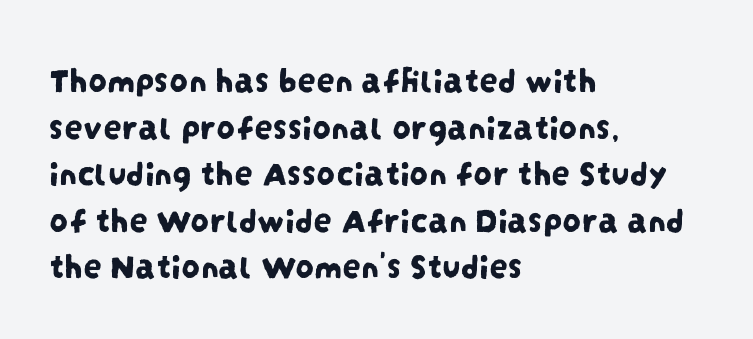
Q: Is the typeface a serif or a sans-serif typeface? A: Sans-serif.
Q: Is the text underlined? A: No.
Q: How is the paragraph aligned? A: Left-aligned.
Q: Is the spacing between letters normal or unusually wide? A: Normal.
Q: Is the spacing between lines tight, normal or loose? A: Normal.
Q: Width (condensed, normal, or wide)? A: Condensed.
Q: Stroke contrast? A: Low.
Q: x-height? A: Large.
Q: Monospaced? A: No.
